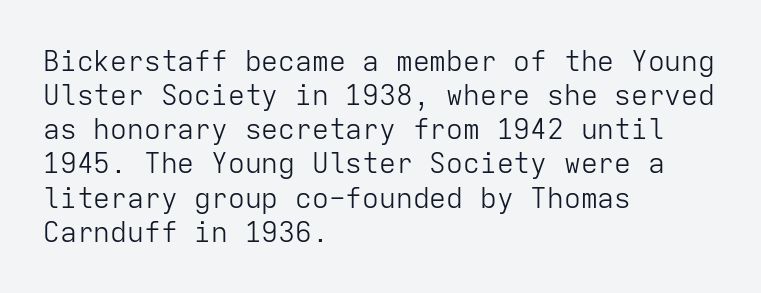
{"serif": "no", "italic": "no", "bold": "no", "weight": "light", "width": "normal", "stroke_contrast": "low", "x_height": "medium", "monospaced": "yes", "underline": "no", "align": "left", "line_spacing_ratio": 1.22, "letter_spacing": "normal", "letter_spacing_em": 0.0, "glyph_px": 28}
